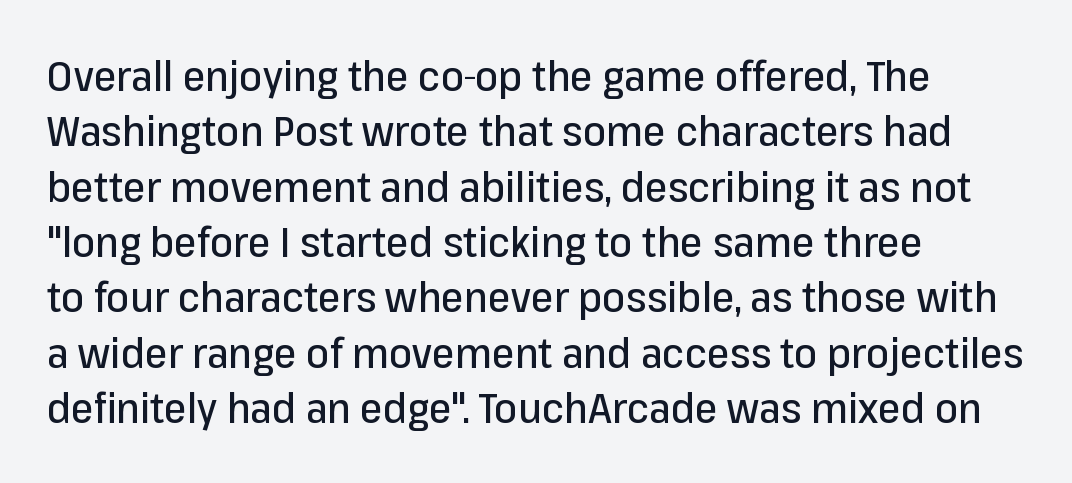
The image shows 41 px sans-serif type, upright; set left-aligned, normal line spacing (1.35x), normal letter spacing, not underlined; low stroke contrast and a medium x-height.
